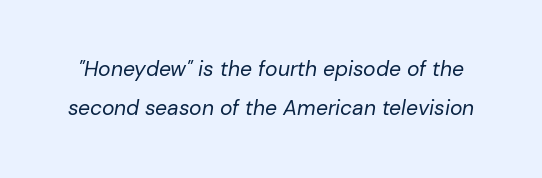
Q: Is the text bold? A: No.
Q: Is the text italic (slanted)? A: Yes, it leans right by about 10 degrees.
Q: Is the text underlined? A: No.
Q: Is the spacing between letters normal or unusually wide? A: Normal.
